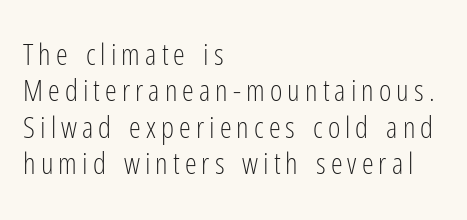
Q: Is the text bold? A: No.
Q: Is the text italic (slanted)? A: No, it is upright.
Q: Is the typeface a serif or a sans-serif typeface? A: Sans-serif.
Q: Is the text underlined? A: No.
Q: How is the paragraph aligned? A: Left-aligned.
Q: Width (condensed, normal, or wide)? A: Condensed.
Q: Stroke contrast? A: Low.
Q: x-height? A: Medium.
Q: Monospaced? A: No.
